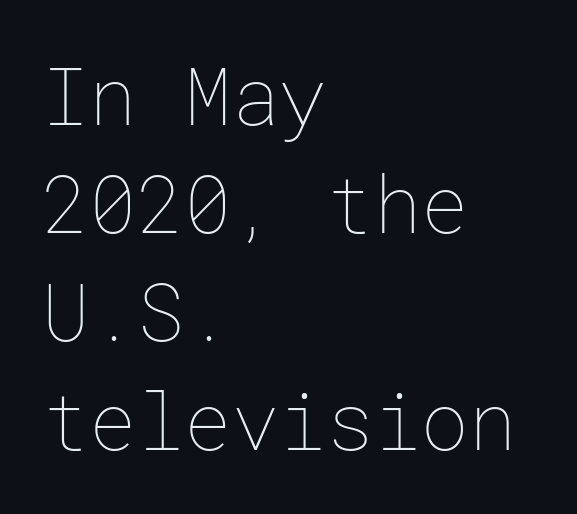
The image shows 79 px thin type, upright; set left-aligned, normal line spacing (1.37x), normal letter spacing, not underlined; low stroke contrast and a medium x-height.
